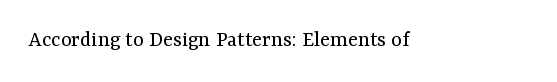
The image shows 23 px text type, upright; set normal letter spacing, not underlined.
